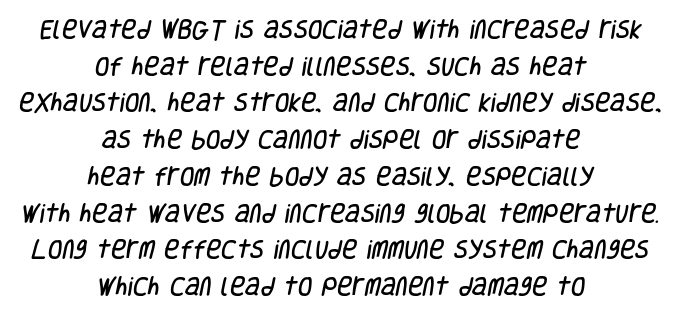
Honestly, there is no underline to notice here at all. Alignment: centered. The type is set solid horizontally, with unmodified tracking.
